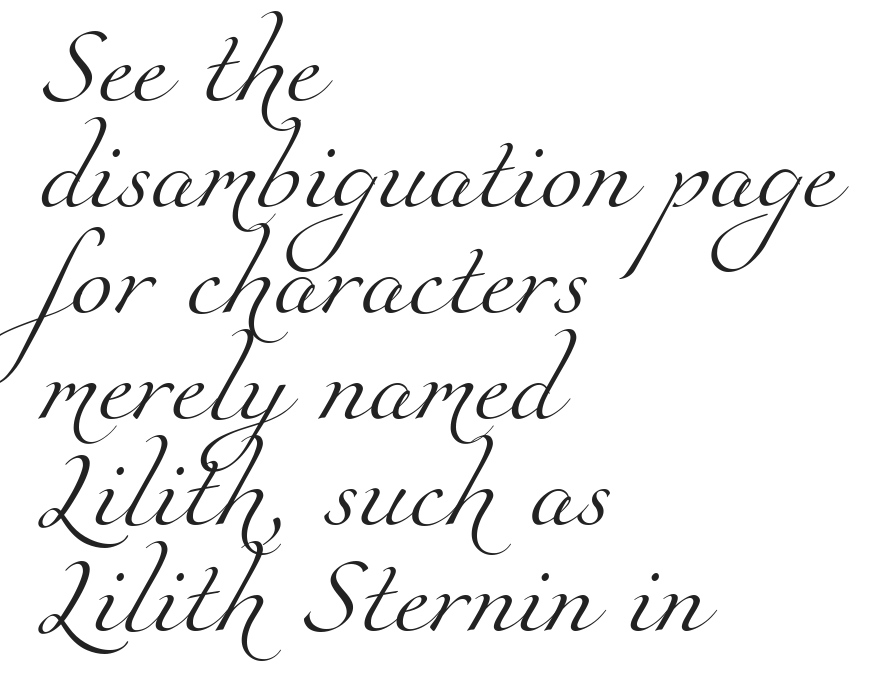
Q: Is the text bold? A: No.
Q: Is the typeface a serif or a sans-serif typeface? A: Serif.
Q: Is the text underlined? A: No.
Q: How is the paragraph aligned? A: Left-aligned.
Q: Is the spacing between letters normal or unusually wide? A: Normal.
Q: Is the spacing between lines tight, normal or loose? A: Normal.
Q: Width (condensed, normal, or wide)? A: Normal.
Q: Stroke contrast? A: Medium.
Q: x-height? A: Small.
Q: Monospaced? A: No.
